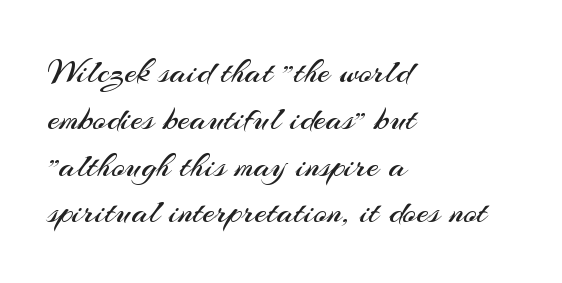
Q: Is the text bold? A: No.
Q: Is the text italic (slanted)? A: Yes.
Q: Is the typeface a serif or a sans-serif typeface? A: Sans-serif.
Q: Is the text underlined? A: No.
Q: How is the paragraph aligned? A: Left-aligned.
Q: Is the spacing between letters normal or unusually wide? A: Normal.
Q: Is the spacing between lines tight, normal or loose? A: Normal.
Q: Width (condensed, normal, or wide)? A: Normal.
Q: Stroke contrast? A: Medium.
Q: x-height? A: Small.
Q: Monospaced? A: No.
